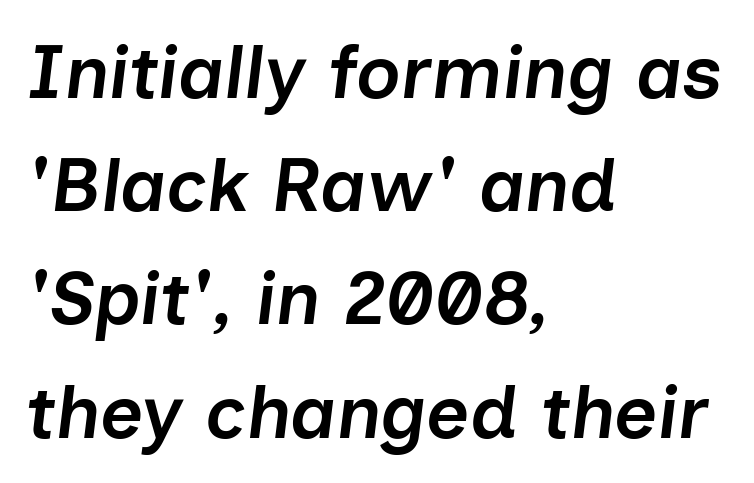
Q: Is the text bold? A: Semi-bold.
Q: Is the text italic (slanted)? A: Yes, it leans right by about 7 degrees.
Q: Is the text underlined? A: No.
Q: How is the paragraph aligned? A: Left-aligned.
Q: Is the spacing between letters normal or unusually wide? A: Normal.
Q: Is the spacing between lines tight, normal or loose? A: Normal.
Q: Width (condensed, normal, or wide)? A: Normal.
Q: Stroke contrast? A: Low.
Q: x-height? A: Medium.
Q: Monospaced? A: No.
